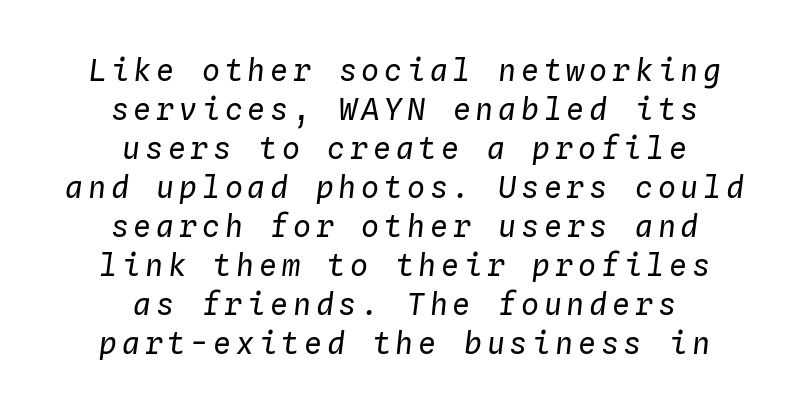
Descenders are the only things crossing below the line. Each letter, wide or thin by design, is forced into the same width here. The typography opts for an oblique posture over an upright one. Notice how the passage keeps no hard edge, just a central spine. Bold? No — there's no thickening of the strokes. Successive baselines arrive at the customary interval.
